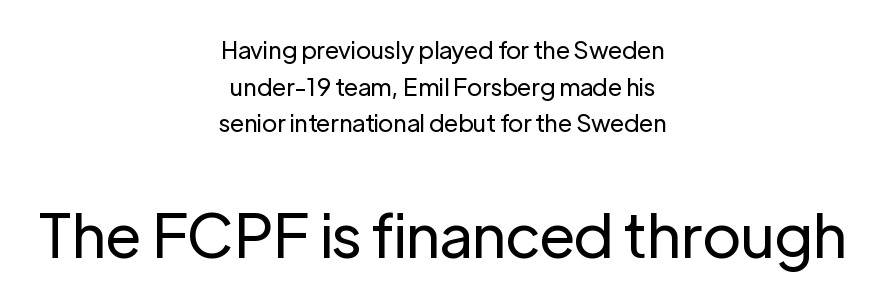
Q: Is the text bold? A: No.
Q: Is the text italic (slanted)? A: No, it is upright.
Q: Is the typeface a serif or a sans-serif typeface? A: Sans-serif.
Q: Is the text underlined? A: No.
Q: How is the paragraph aligned? A: Centered.
Q: Is the spacing between letters normal or unusually wide? A: Normal.
Q: Is the spacing between lines tight, normal or loose? A: Normal.
Q: Which block of text is set in a larger size, the first (top) or the second (bottom)? A: The second (bottom) one.
Q: Width (condensed, normal, or wide)? A: Normal.
Q: Stroke contrast? A: Low.
Q: x-height? A: Medium.
Q: Monospaced? A: No.
